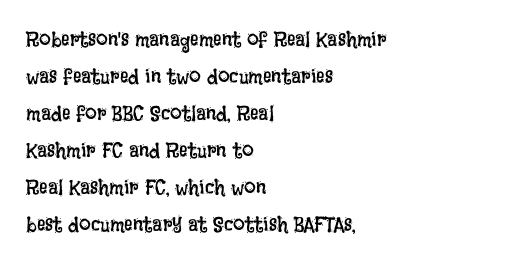
{"italic": "no", "bold": "no", "underline": "no", "align": "left", "line_spacing_ratio": 1.76, "letter_spacing": "normal", "letter_spacing_em": 0.0, "glyph_px": 21}
